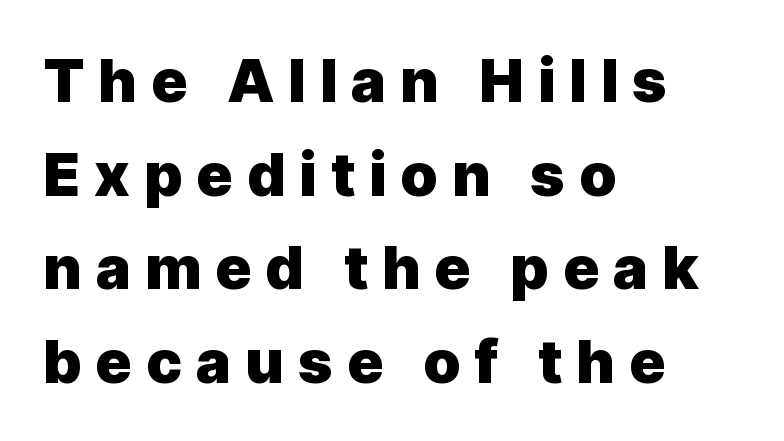
{"serif": "no", "italic": "no", "bold": "yes", "weight": "heavy", "width": "normal", "x_height": "medium", "monospaced": "no", "underline": "no", "align": "left", "line_spacing": "normal", "line_spacing_ratio": 1.56, "letter_spacing": "wide", "letter_spacing_em": 0.23, "glyph_px": 60}
